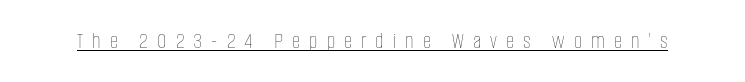
Q: Is the text bold? A: No.
Q: Is the text italic (slanted)? A: No, it is upright.
Q: Is the text underlined? A: Yes.
Q: Is the spacing between letters normal or unusually wide? A: Unusually wide.
